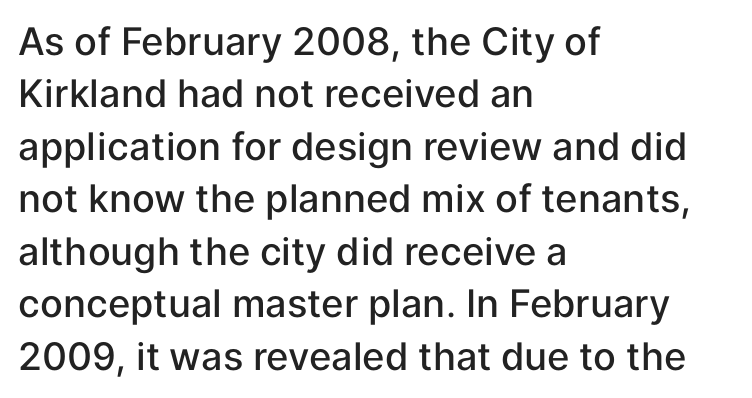
Q: Is the text bold? A: Semi-bold.
Q: Is the text italic (slanted)? A: No, it is upright.
Q: Is the typeface a serif or a sans-serif typeface? A: Sans-serif.
Q: Is the text underlined? A: No.
Q: How is the paragraph aligned? A: Left-aligned.
Q: Is the spacing between letters normal or unusually wide? A: Normal.
Q: Is the spacing between lines tight, normal or loose? A: Normal.
Q: Width (condensed, normal, or wide)? A: Normal.
Q: Stroke contrast? A: Low.
Q: x-height? A: Medium.
Q: Monospaced? A: No.
